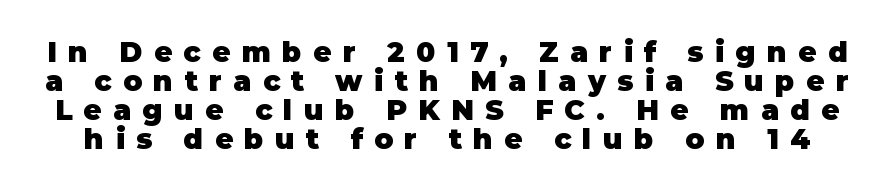
The image shows 28 px heavy sans-serif type, upright; set tight line spacing (1.03x), unusually wide letter spacing (+0.41 em), not underlined; low stroke contrast and a large x-height.
